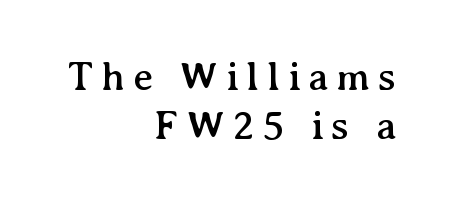
{"serif": "yes", "italic": "no", "width": "normal", "stroke_contrast": "medium", "x_height": "medium", "monospaced": "no", "underline": "no", "align": "right", "line_spacing_ratio": 1.19, "glyph_px": 41}
